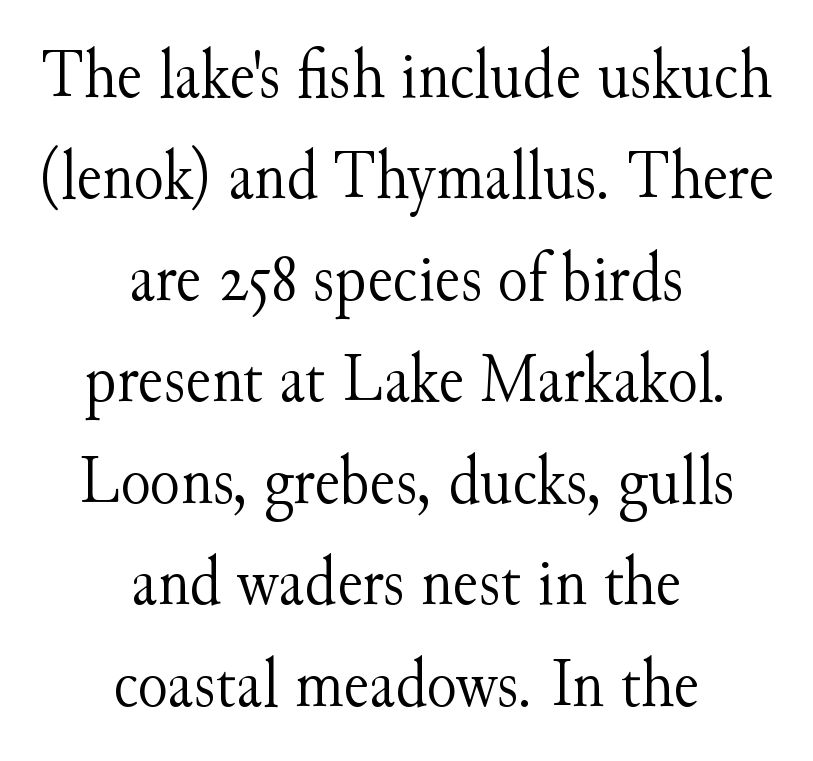
{"serif": "yes", "italic": "no", "bold": "no", "weight": "light", "width": "normal", "stroke_contrast": "medium", "x_height": "small", "monospaced": "no", "underline": "no", "align": "center", "line_spacing": "normal", "line_spacing_ratio": 1.45, "letter_spacing": "normal", "letter_spacing_em": 0.0, "glyph_px": 70}
